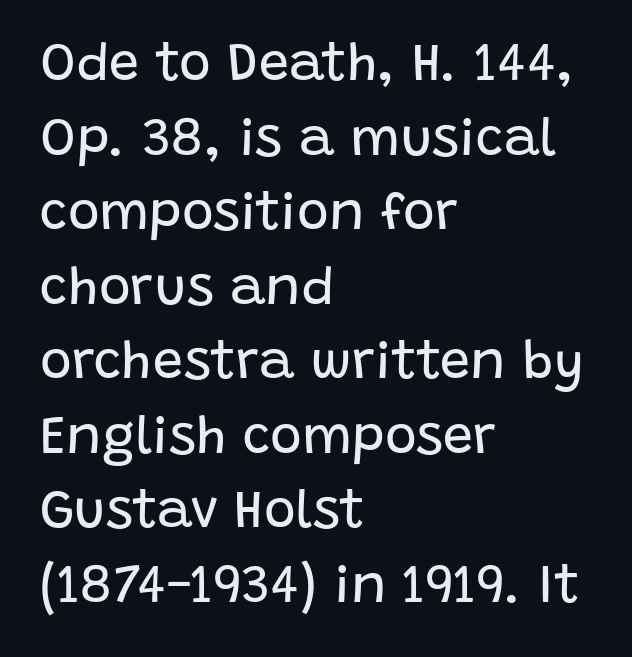
The image shows 54 px regular-weight sans-serif type, upright; set left-aligned, normal line spacing (1.38x), normal letter spacing, not underlined; low stroke contrast and a large x-height.
